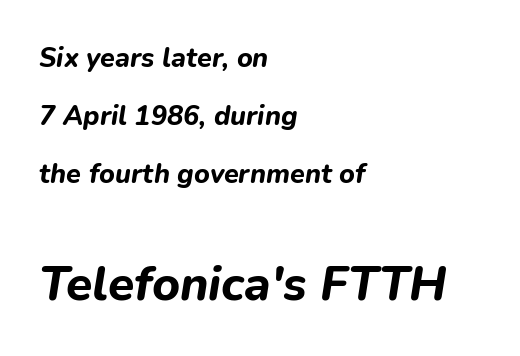
The image shows 48 px bold type, italic (leaning right); set left-aligned, loose line spacing (2.14x), normal letter spacing, not underlined; the second (bottom) block is 1.78x larger; low stroke contrast and a medium x-height.
